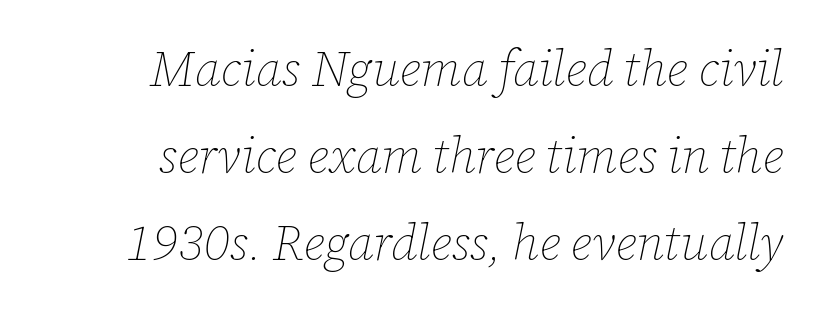
The image shows 49 px thin type, italic (leaning right); set right-aligned, line spacing 1.78x, normal letter spacing, not underlined; low stroke contrast and a medium x-height.
